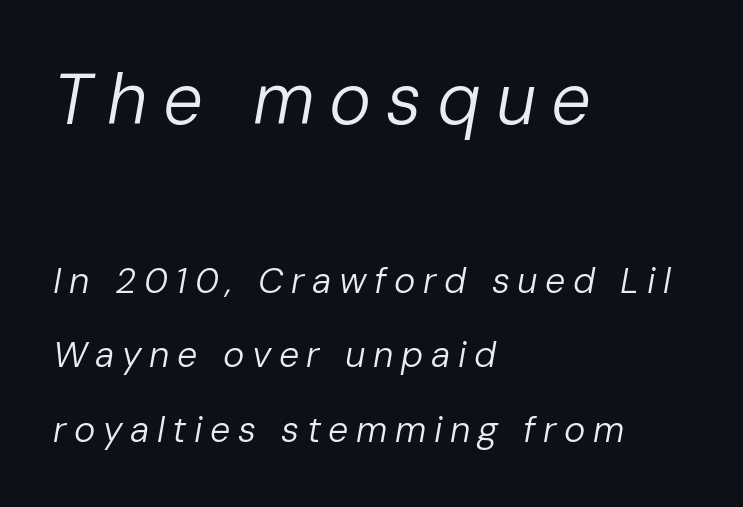
Q: Is the text bold? A: No.
Q: Is the text italic (slanted)? A: Yes, it leans right by about 10 degrees.
Q: Is the text underlined? A: No.
Q: How is the paragraph aligned? A: Left-aligned.
Q: Is the spacing between letters normal or unusually wide? A: Unusually wide.
Q: Is the spacing between lines tight, normal or loose? A: Loose.
Q: Which block of text is set in a larger size, the first (top) or the second (bottom)? A: The first (top) one.
Q: Width (condensed, normal, or wide)? A: Normal.
Q: Stroke contrast? A: Low.
Q: x-height? A: Medium.
Q: Monospaced? A: No.
